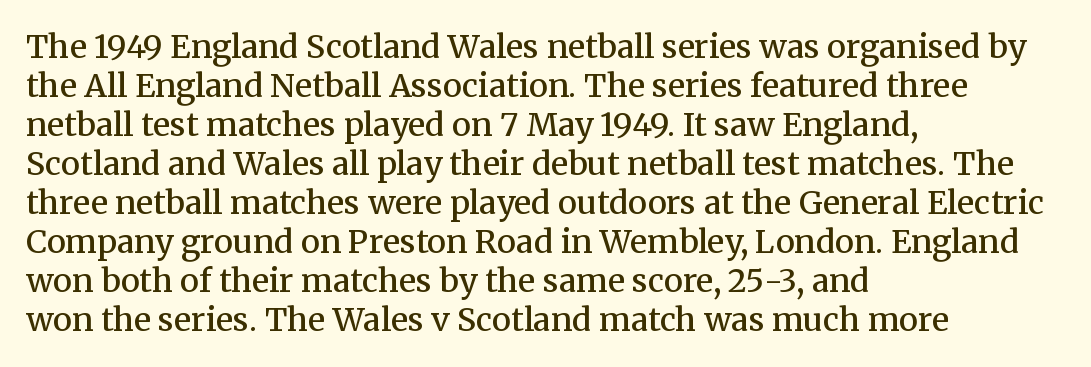
The image shows 32 px semibold serif type, upright; set left-aligned, line spacing 1.22x, normal letter spacing, not underlined; medium stroke contrast and a medium x-height.
